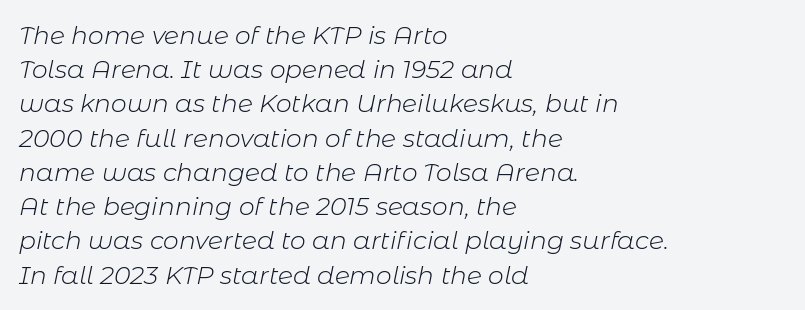
Q: Is the text bold? A: No.
Q: Is the text italic (slanted)? A: Yes, it leans right by about 11 degrees.
Q: Is the text underlined? A: No.
Q: How is the paragraph aligned? A: Left-aligned.
Q: Is the spacing between letters normal or unusually wide? A: Normal.
Q: Is the spacing between lines tight, normal or loose? A: Normal.
